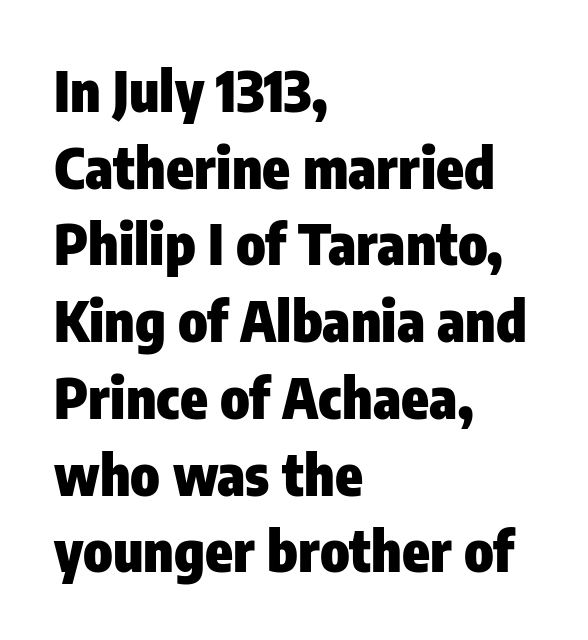
{"serif": "no", "italic": "no", "bold": "yes", "weight": "heavy", "width": "condensed", "stroke_contrast": "low", "x_height": "medium", "monospaced": "no", "underline": "no", "align": "left", "line_spacing": "normal", "line_spacing_ratio": 1.37, "letter_spacing": "normal", "letter_spacing_em": 0.0, "glyph_px": 56}
